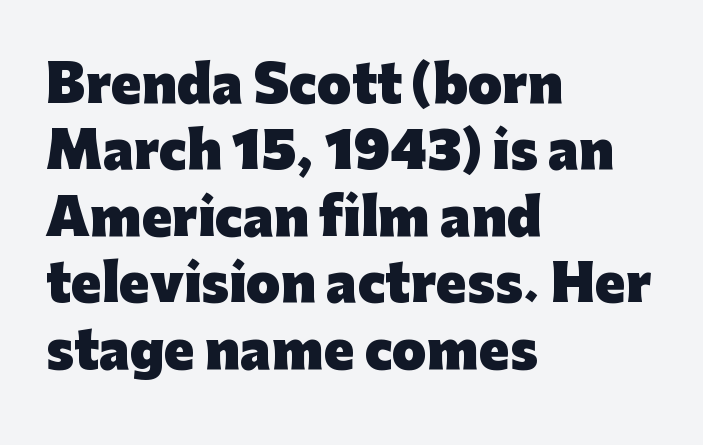
The image shows 50 px heavy sans-serif type, upright; set left-aligned, normal line spacing (1.33x), normal letter spacing, not underlined; low stroke contrast and a medium x-height.
